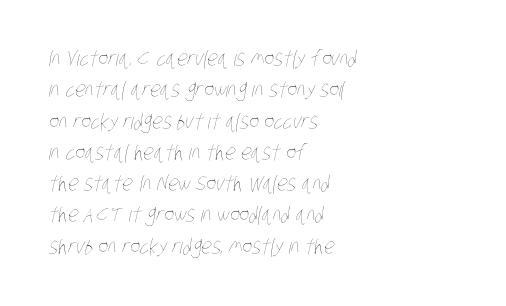
Horizontally, the lines are justified to the leading edge only. The space directly below the letters is spotless. There is no visible air inserted between adjacent glyphs. The face looks like a standard text weight, possibly lighter.
